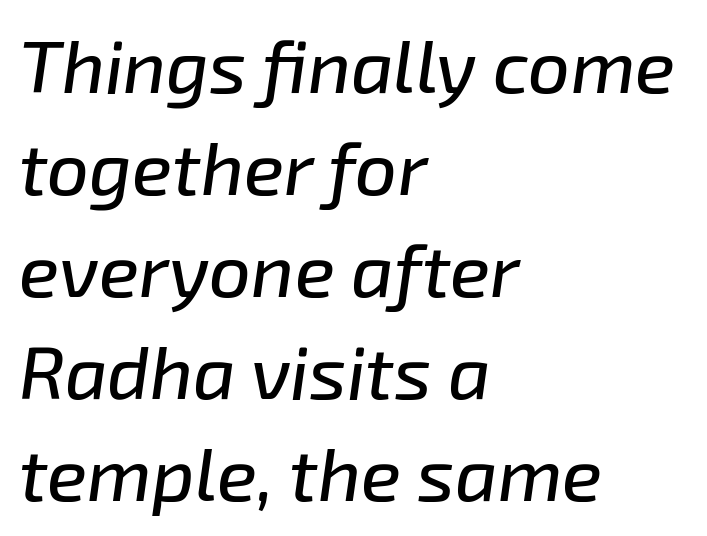
The passage shown has conventional tracking throughout. These lines stack with their left ends in a neat column. The passage shown is not underscored anywhere. The rendering uses a moderate line-height, typical for paragraphs. The passage shown is typed in a proportional face where columns would drift. Slanted lettering throughout.
